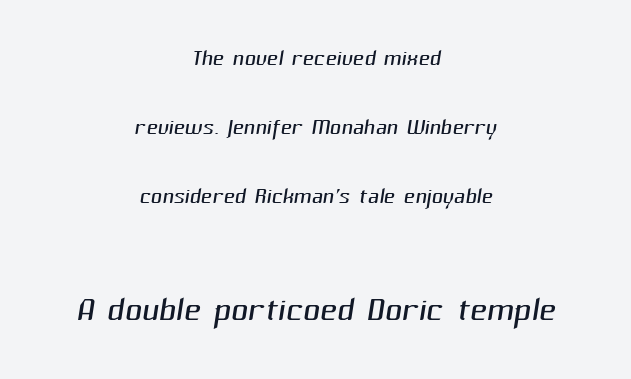
The image shows 47 px light sans-serif type; set centered, loose line spacing (2.22x), normal letter spacing, not underlined; the second (bottom) block is 1.52x larger; medium stroke contrast and a medium x-height.
